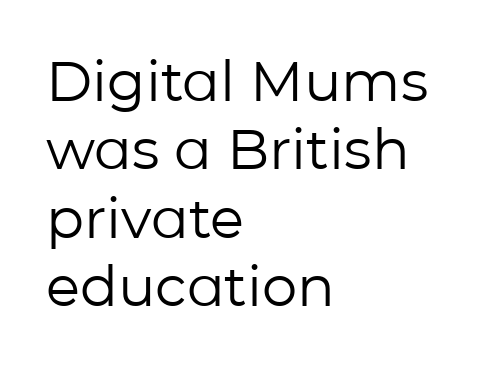
{"serif": "no", "italic": "no", "bold": "no", "weight": "regular", "width": "normal", "stroke_contrast": "low", "x_height": "medium", "monospaced": "no", "underline": "no", "align": "left", "line_spacing_ratio": 1.22, "letter_spacing": "normal", "letter_spacing_em": 0.0, "glyph_px": 56}
